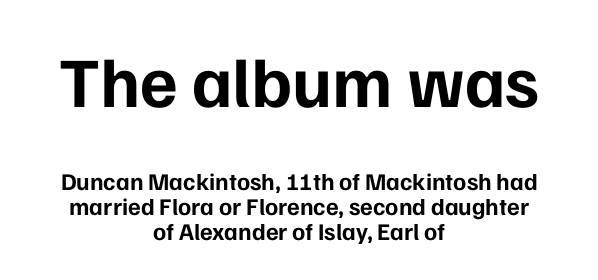
Leading is clearly below the norm, producing a dense column. Here the first block reads like a headline and the second like body copy. Layout note: lines centered. Serifs: no, the terminals of the letterforms are clean. No extra tracking has been applied to these lines. Only glyphs here, with clear space below each row.
